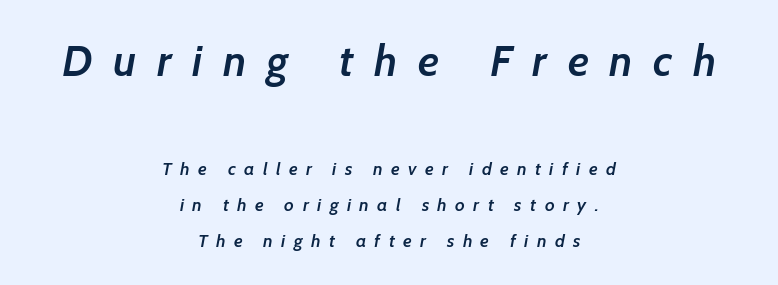
The image shows 44 px semibold type, italic (leaning right); set centered, loose line spacing (2.01x), unusually wide letter spacing (+0.47 em), not underlined; the first (top) block is 2.44x larger; low stroke contrast and a medium x-height.
